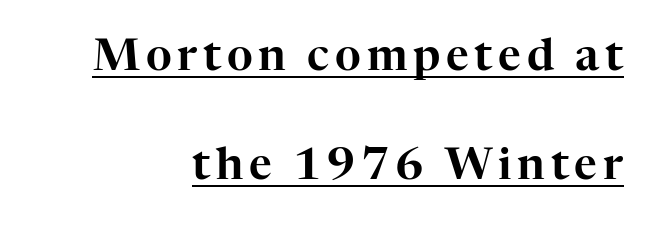
The image shows 44 px serif type, upright; set right-aligned, loose line spacing (2.48x), underlined; high stroke contrast and a medium x-height.
